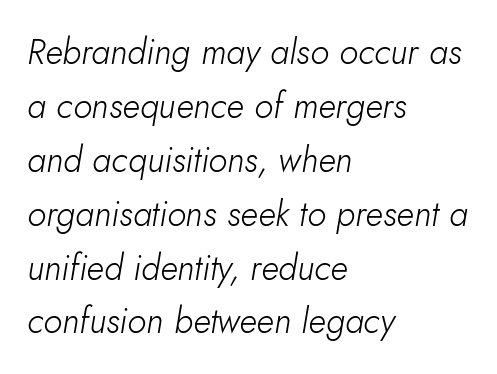
Q: Is the text bold? A: No.
Q: Is the text italic (slanted)? A: Yes, it leans right by about 10 degrees.
Q: Is the text underlined? A: No.
Q: How is the paragraph aligned? A: Left-aligned.
Q: Is the spacing between letters normal or unusually wide? A: Normal.
Q: Is the spacing between lines tight, normal or loose? A: Normal.
Q: Width (condensed, normal, or wide)? A: Normal.
Q: Stroke contrast? A: Low.
Q: x-height? A: Small.
Q: Monospaced? A: No.
